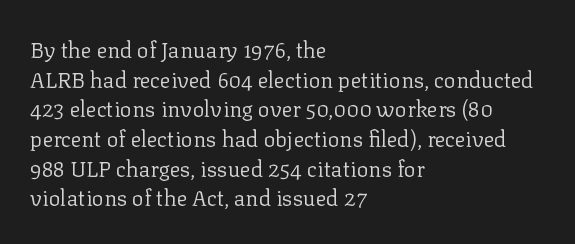
{"italic": "no", "bold": "no", "underline": "no", "align": "left", "line_spacing": "normal", "line_spacing_ratio": 1.35, "letter_spacing": "normal", "letter_spacing_em": 0.0, "glyph_px": 22}
